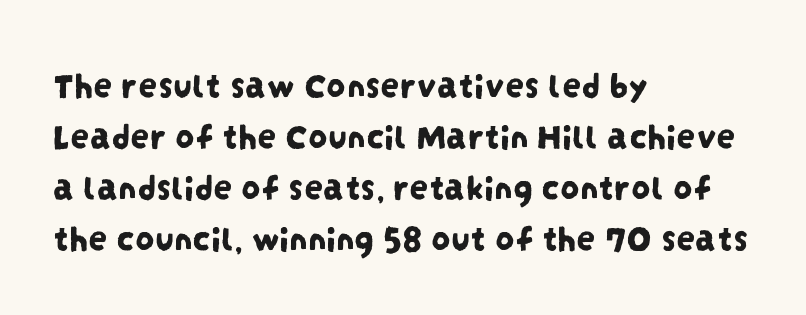
This sample has the flowing, uneven cadence of proportional lettering. To sum up the face: it is a sans, with no serifs. Spacing between characters is what you'd get straight out of the box. The paragraph has a hard left edge and a soft right edge.
